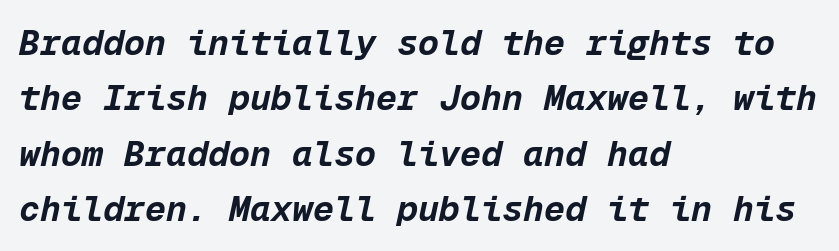
The image shows 35 px bold type, italic (leaning right), monospaced; set left-aligned, normal line spacing (1.58x), normal letter spacing, not underlined; low stroke contrast and a medium x-height.
